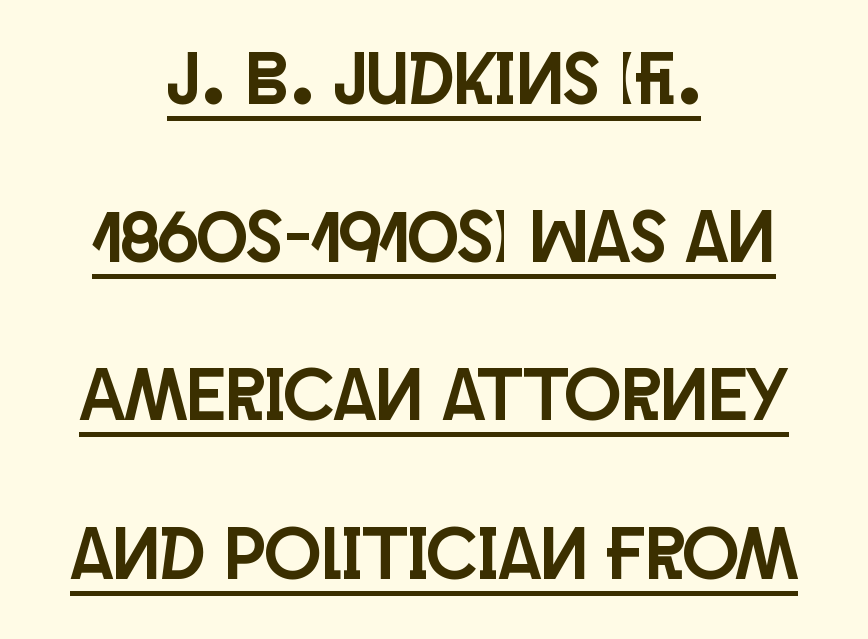
{"serif": "no", "italic": "no", "width": "condensed", "stroke_contrast": "low", "x_height": "large", "monospaced": "no", "underline": "yes", "align": "center", "line_spacing": "loose", "line_spacing_ratio": 2.11, "letter_spacing": "normal", "letter_spacing_em": 0.0, "glyph_px": 75}
